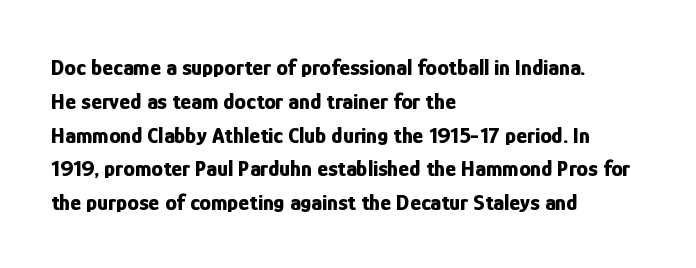
Bold? Absolutely — the strokes are thick and heavy. The setting favours the left margin, as ordinary paragraphs usually do. The font's upright variant was chosen for this text. A bare baseline throughout the passage. Vertical spacing — default.
